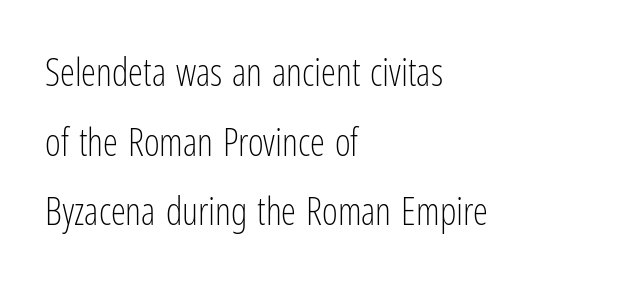
The passage is arranged the way most books set body copy — flush left. The font sits on the lighter half of the weight spectrum, regular included. The rendering uses natural spacing where letterforms have individual widths. The horizontal fit of the characters is conventional and even. Every stem runs plumb, perpendicular to the baseline. This rendering features lettering with no underline.
